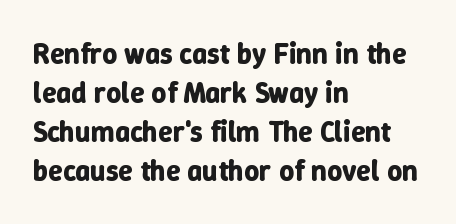
The image shows 29 px bold type, upright; set left-aligned, normal line spacing (1.35x), normal letter spacing, not underlined; low stroke contrast and a medium x-height.
